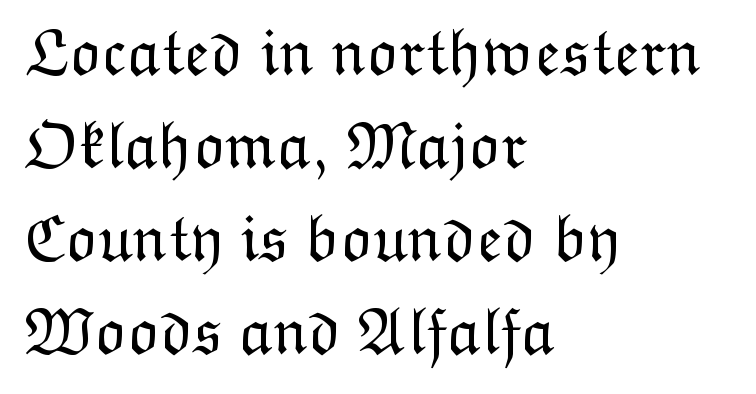
{"italic": "no", "bold": "no", "weight": "light", "width": "normal", "stroke_contrast": "low", "x_height": "medium", "monospaced": "no", "underline": "no", "align": "left", "line_spacing": "normal", "line_spacing_ratio": 1.39, "letter_spacing": "normal", "letter_spacing_em": 0.0, "glyph_px": 67}
